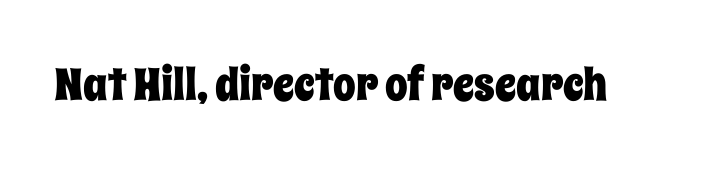
{"italic": "no", "width": "condensed", "stroke_contrast": "low", "x_height": "large", "monospaced": "no", "underline": "no", "letter_spacing": "normal", "letter_spacing_em": 0.0, "glyph_px": 45}
